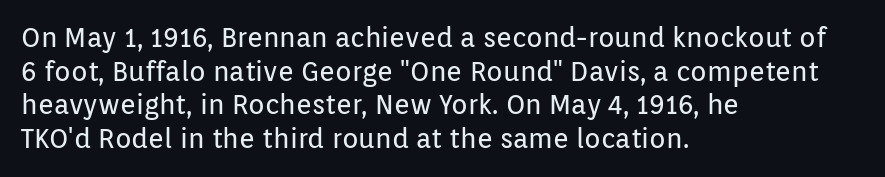
{"italic": "no", "bold": "no", "underline": "no", "align": "left", "line_spacing": "normal", "line_spacing_ratio": 1.25, "letter_spacing": "normal", "letter_spacing_em": 0.0, "glyph_px": 27}
